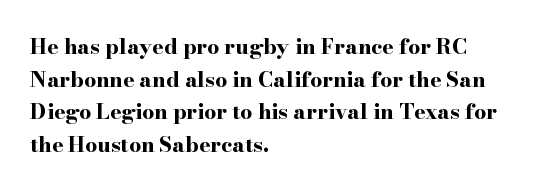
The rendering anchors every line to the left-hand side. In terms of posture, this sample is upright. This sample uses plain, unmodified letter spacing. The gap between lines stays unmarked.
